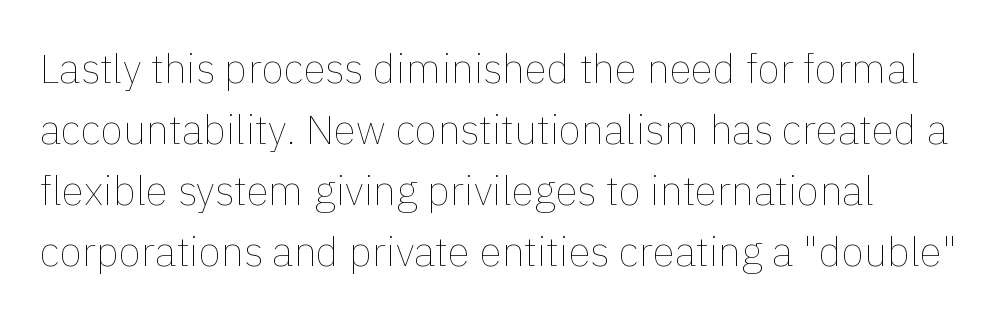
Q: Is the text bold? A: No.
Q: Is the text italic (slanted)? A: No, it is upright.
Q: Is the text underlined? A: No.
Q: How is the paragraph aligned? A: Left-aligned.
Q: Is the spacing between letters normal or unusually wide? A: Normal.
Q: Is the spacing between lines tight, normal or loose? A: Normal.
Q: Width (condensed, normal, or wide)? A: Normal.
Q: x-height? A: Medium.
Q: Monospaced? A: No.
